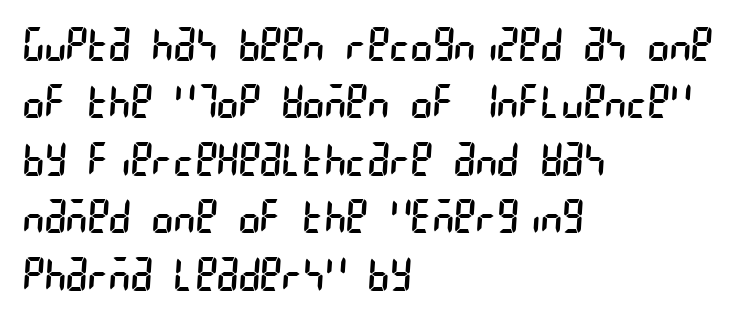
The image shows 46 px regular-weight, condensed sans-serif type; set left-aligned, normal line spacing (1.25x), normal letter spacing, not underlined; low stroke contrast and a large x-height.
